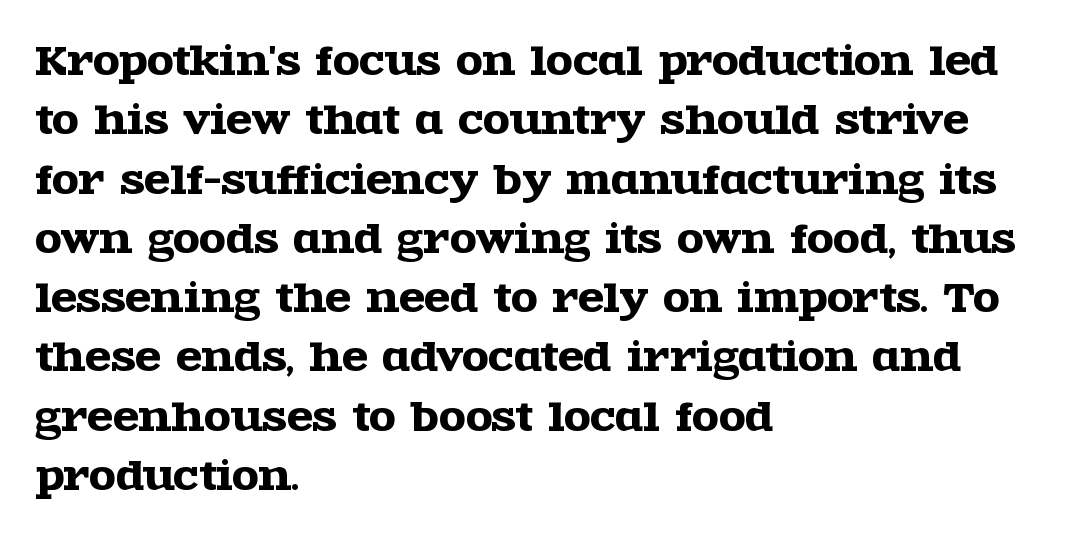
Q: Is the text italic (slanted)? A: No, it is upright.
Q: Is the typeface a serif or a sans-serif typeface? A: Serif.
Q: Is the text underlined? A: No.
Q: How is the paragraph aligned? A: Left-aligned.
Q: Is the spacing between letters normal or unusually wide? A: Normal.
Q: Is the spacing between lines tight, normal or loose? A: Normal.
Q: Width (condensed, normal, or wide)? A: Wide.
Q: x-height? A: Large.
Q: Monospaced? A: No.
